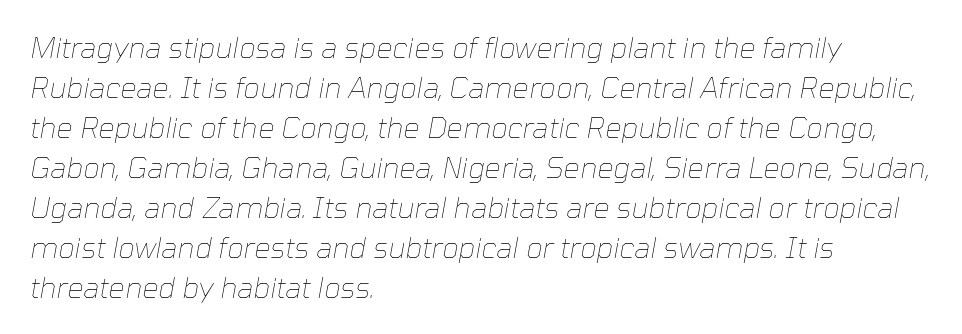
{"italic": "yes", "lean": "right", "slant_degrees": 10, "bold": "no", "weight": "thin", "width": "normal", "stroke_contrast": "low", "x_height": "medium", "monospaced": "no", "underline": "no", "align": "left", "line_spacing": "normal", "line_spacing_ratio": 1.38, "letter_spacing": "normal", "letter_spacing_em": 0.0, "glyph_px": 29}
